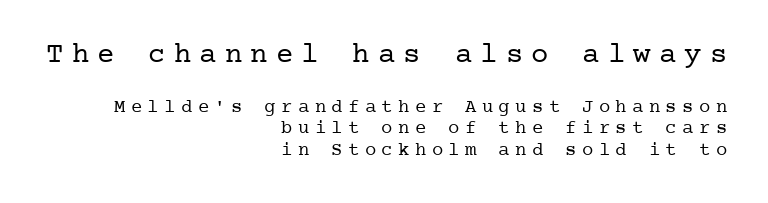
{"serif": "yes", "italic": "no", "bold": "no", "weight": "regular", "width": "normal", "stroke_contrast": "low", "x_height": "medium", "underline": "no", "align": "right", "line_spacing": "tight", "line_spacing_ratio": 1.15, "letter_spacing": "wide", "letter_spacing_em": 0.28, "larger_block": "first", "size_ratio": 1.53, "glyph_px": 29}
